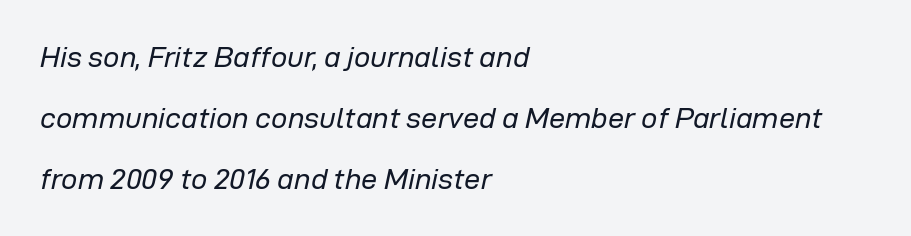
Q: Is the text bold? A: No.
Q: Is the text italic (slanted)? A: Yes, it leans right by about 12 degrees.
Q: Is the text underlined? A: No.
Q: How is the paragraph aligned? A: Left-aligned.
Q: Is the spacing between letters normal or unusually wide? A: Normal.
Q: Is the spacing between lines tight, normal or loose? A: Loose.
Q: Width (condensed, normal, or wide)? A: Normal.
Q: Stroke contrast? A: Low.
Q: x-height? A: Medium.
Q: Monospaced? A: No.
